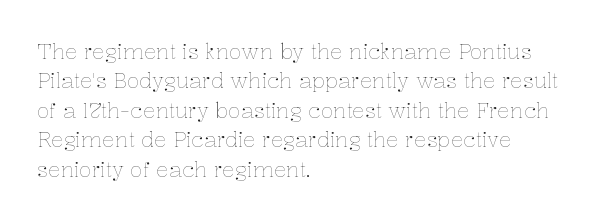
The image shows 21 px text type, upright; set left-aligned, normal line spacing (1.4x), normal letter spacing, not underlined.
